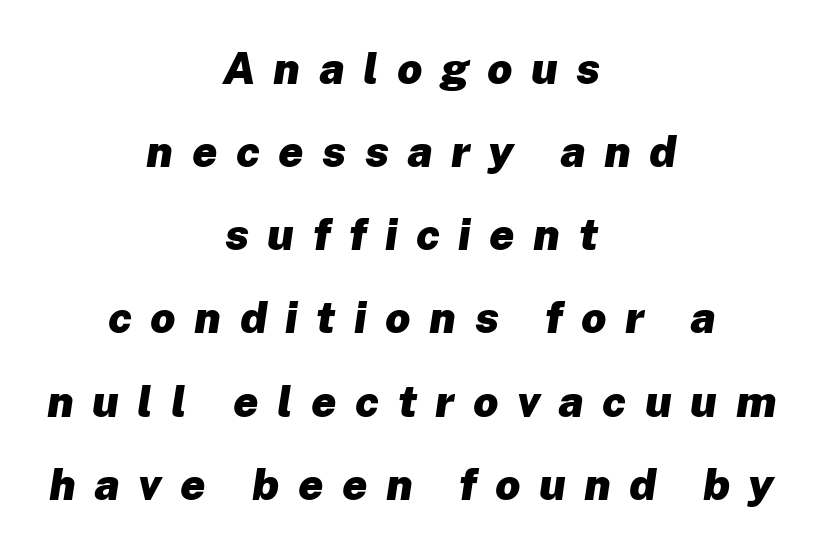
Designer's note — italics engaged. Heft: maximum for text — a bold. The face used here is proportionally spaced, like ordinary book or web type. Inter-character spacing is expanded well beyond the font's built-in metrics.
